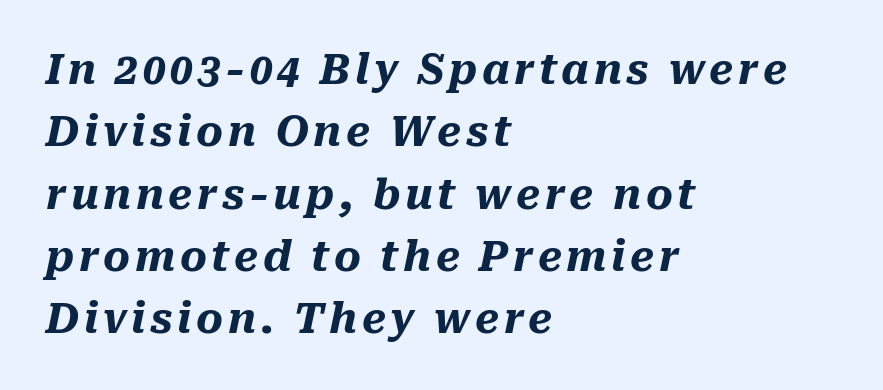
{"italic": "yes", "lean": "right", "slant_degrees": 10, "bold": "yes", "weight": "heavy", "width": "normal", "stroke_contrast": "medium", "x_height": "medium", "monospaced": "no", "underline": "no", "align": "left", "line_spacing": "normal", "line_spacing_ratio": 1.52, "glyph_px": 41}
